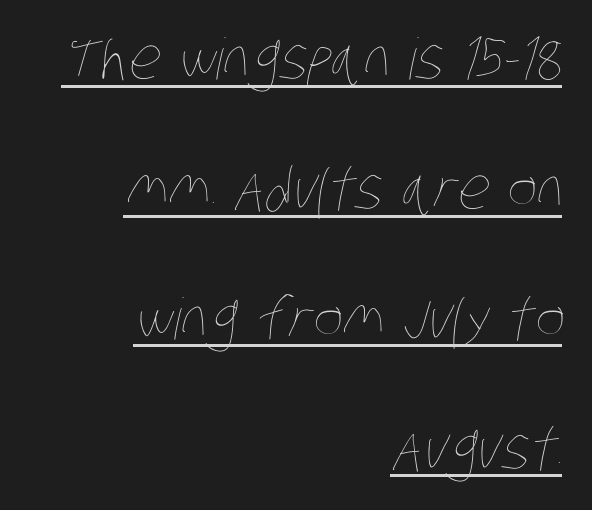
Q: Is the text bold? A: No.
Q: Is the text underlined? A: Yes.
Q: How is the paragraph aligned? A: Right-aligned.
Q: Is the spacing between letters normal or unusually wide? A: Normal.
Q: Is the spacing between lines tight, normal or loose? A: Loose.
Q: Width (condensed, normal, or wide)? A: Condensed.
Q: Stroke contrast? A: Low.
Q: x-height? A: Large.
Q: Monospaced? A: No.
